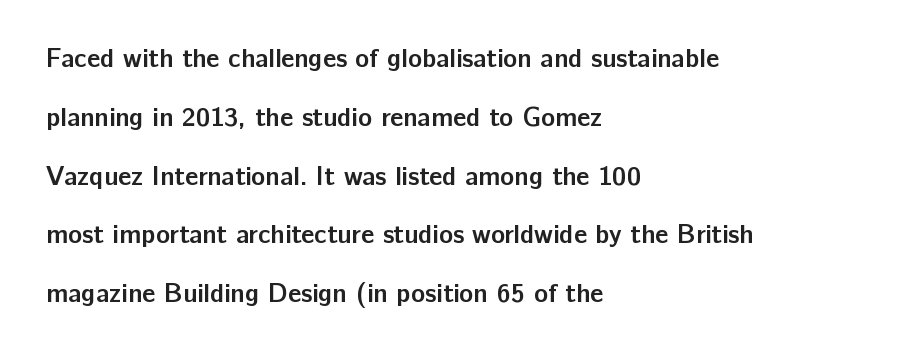
Q: Is the text bold? A: Yes.
Q: Is the text italic (slanted)? A: No, it is upright.
Q: Is the text underlined? A: No.
Q: How is the paragraph aligned? A: Left-aligned.
Q: Is the spacing between letters normal or unusually wide? A: Normal.
Q: Is the spacing between lines tight, normal or loose? A: Loose.
